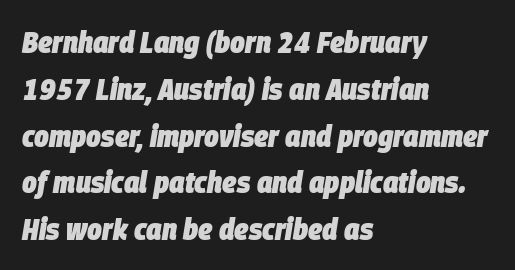
Q: Is the text bold? A: Yes.
Q: Is the text italic (slanted)? A: Yes, it leans right by about 9 degrees.
Q: Is the text underlined? A: No.
Q: How is the paragraph aligned? A: Left-aligned.
Q: Is the spacing between letters normal or unusually wide? A: Normal.
Q: Is the spacing between lines tight, normal or loose? A: Normal.
Q: Width (condensed, normal, or wide)? A: Condensed.
Q: Stroke contrast? A: Low.
Q: x-height? A: Large.
Q: Monospaced? A: No.
